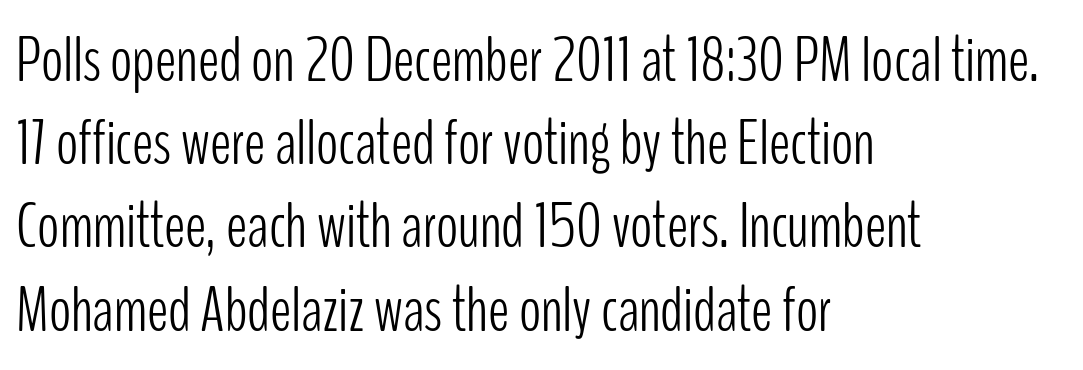
Q: Is the text bold? A: No.
Q: Is the text italic (slanted)? A: No, it is upright.
Q: Is the typeface a serif or a sans-serif typeface? A: Sans-serif.
Q: Is the text underlined? A: No.
Q: How is the paragraph aligned? A: Left-aligned.
Q: Is the spacing between letters normal or unusually wide? A: Normal.
Q: Is the spacing between lines tight, normal or loose? A: Normal.
Q: Width (condensed, normal, or wide)? A: Condensed.
Q: Stroke contrast? A: Low.
Q: x-height? A: Medium.
Q: Monospaced? A: No.
